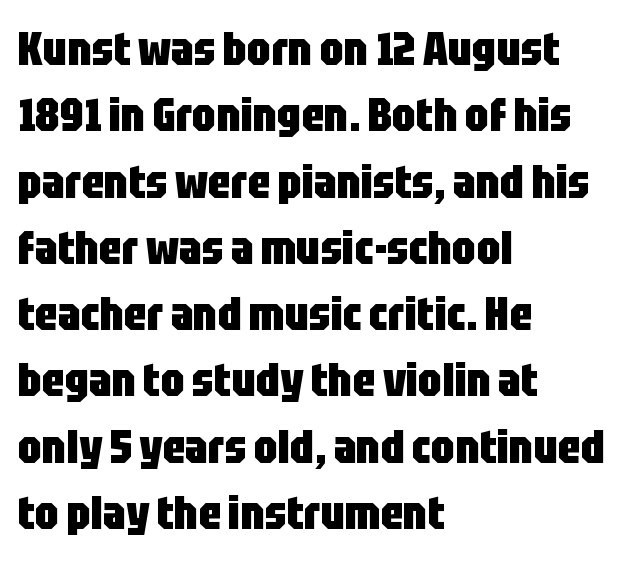
The image shows 47 px heavy, condensed sans-serif type, upright; set left-aligned, normal line spacing (1.41x), normal letter spacing, not underlined; low stroke contrast and a large x-height.
